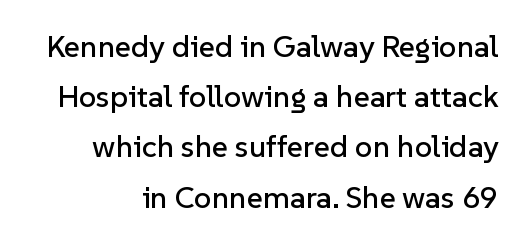
{"serif": "no", "italic": "no", "width": "normal", "stroke_contrast": "low", "x_height": "medium", "monospaced": "no", "underline": "no", "line_spacing": "normal", "line_spacing_ratio": 1.62, "letter_spacing": "normal", "letter_spacing_em": 0.0, "glyph_px": 31}
